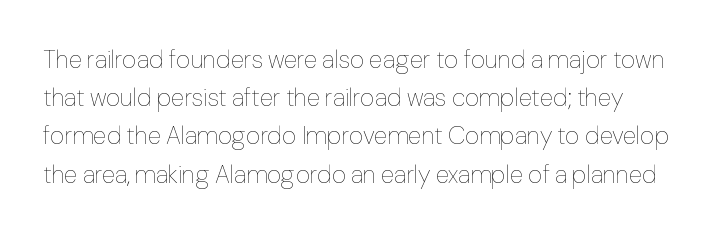
Does extra space separate the letters? No, they use regular spacing. Is this a heavy cut? Hardly; it is regular or lighter. Each new line begins a customary step beneath the previous one. Vertical strokes here are truly vertical. Has an underline been added? It has not.
